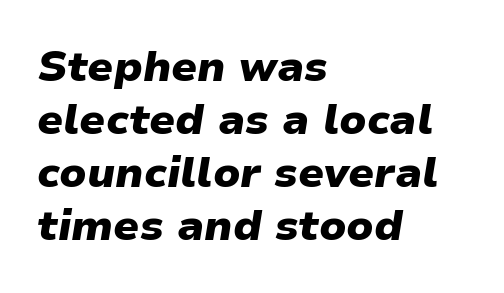
The compositor pushed each line to the left boundary. Nobody drew a line under any word here. The face used here is rendered with its standard letterfit. Spacing verdict: proportional, widths tailored to each character. Notice how the stems are inclined rather than vertical — that's the hallmark of italics. The glyphs have the mass of a bold cut.
